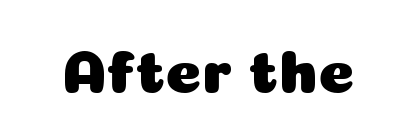
The rendering keeps characters at their native spacing. Style check: upright. The passage shown is typed in a proportional face where columns would drift. The text was rendered using a sans face with plain stroke endings.
